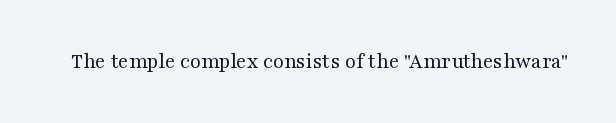
The space directly below the letters is spotless. Quick note: not italic, upright. The line texture is even and compact thanks to regular tracking. These glyphs show unthickened strokes, regular width or finer.
